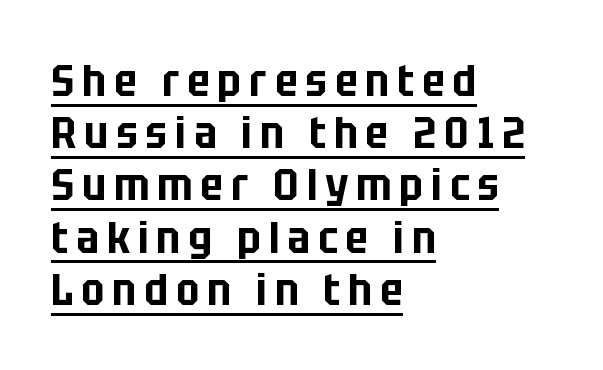
Compared with a centered layout, this one pins lines to the left instead. These lines are rendered in a variable-pitch font. Decoration check: the copy is underlined. Does the type have serifs? No, each stem ends abruptly. The typography opts for an upright posture over an oblique one.
